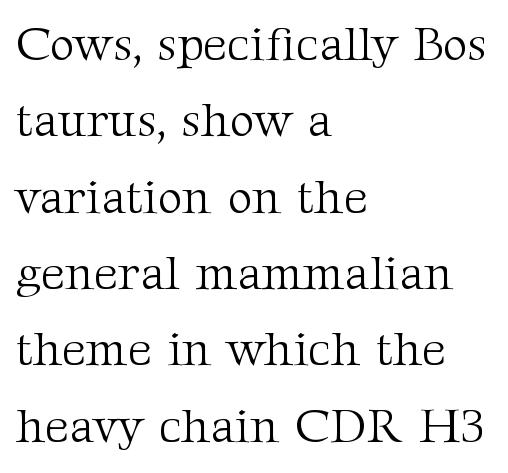
{"serif": "yes", "italic": "no", "bold": "no", "weight": "light", "width": "normal", "stroke_contrast": "medium", "x_height": "medium", "monospaced": "no", "underline": "no", "align": "left", "line_spacing": "normal", "line_spacing_ratio": 1.59, "letter_spacing": "normal", "letter_spacing_em": 0.0, "glyph_px": 48}
